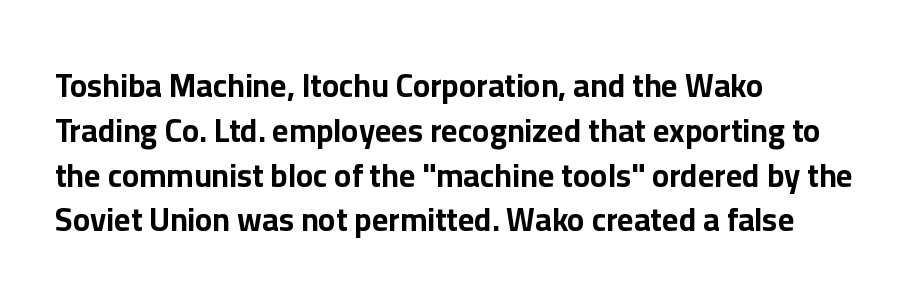
The image shows 32 px bold sans-serif type, upright; set left-aligned, normal line spacing (1.4x), normal letter spacing, not underlined; low stroke contrast and a medium x-height.
